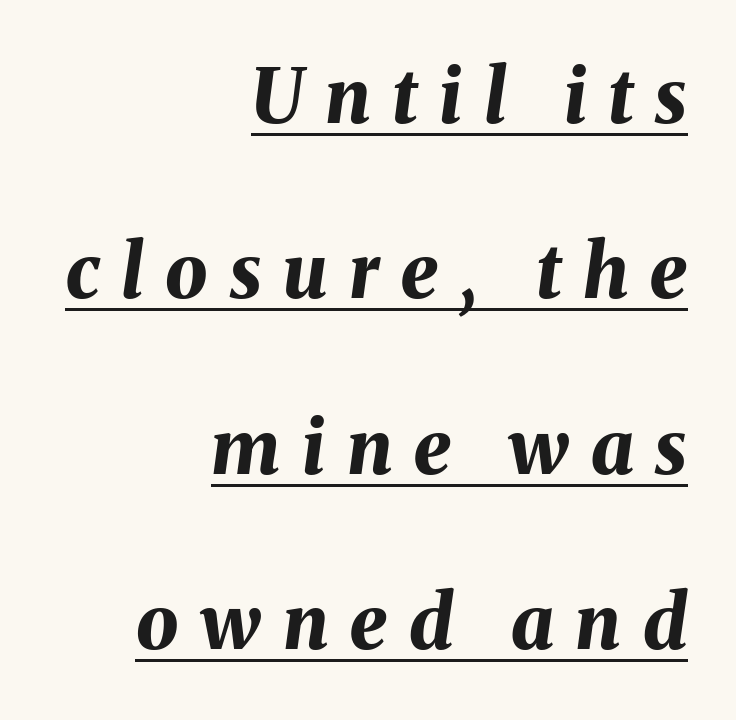
{"italic": "yes", "lean": "right", "slant_degrees": 8, "bold": "yes", "weight": "bold", "width": "normal", "stroke_contrast": "medium", "x_height": "medium", "monospaced": "no", "underline": "yes", "align": "right", "line_spacing": "loose", "line_spacing_ratio": 2.34, "letter_spacing": "wide", "letter_spacing_em": 0.29, "glyph_px": 75}
